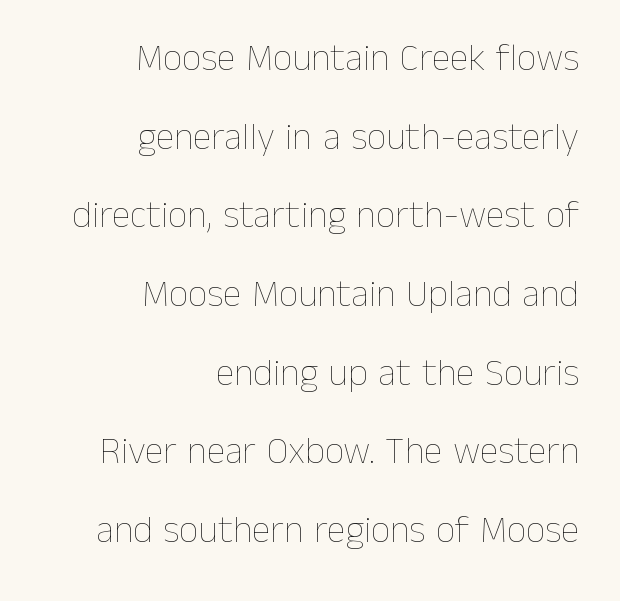
The image shows 38 px thin type, upright; set right-aligned, loose line spacing (2.07x), normal letter spacing, not underlined; low stroke contrast and a medium x-height.
